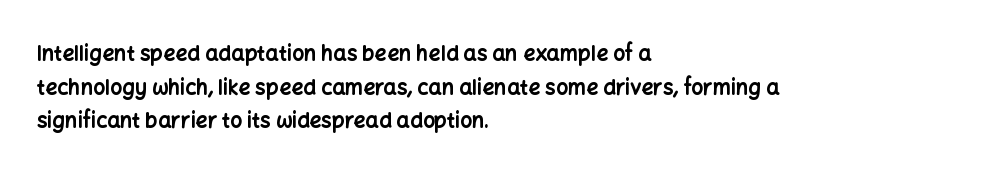
The image shows 21 px bold type, upright; set left-aligned, normal line spacing (1.6x), normal letter spacing, not underlined.
